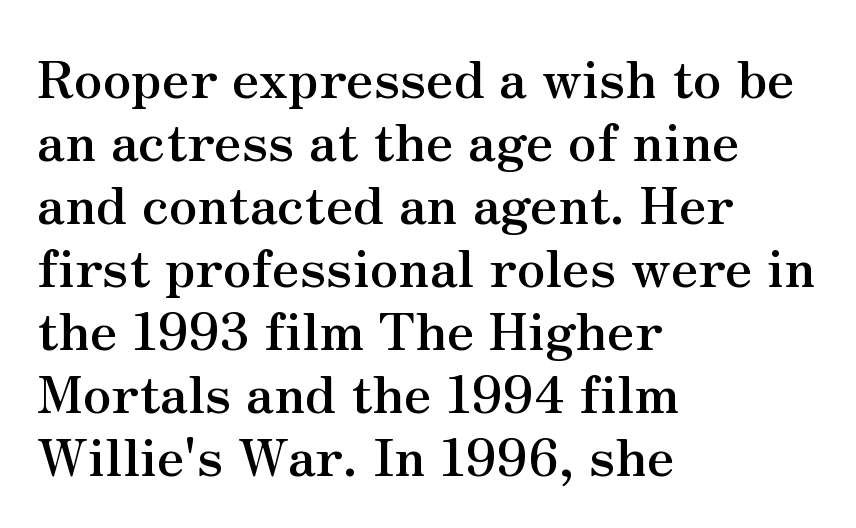
Q: Is the text bold? A: Yes.
Q: Is the text italic (slanted)? A: No, it is upright.
Q: Is the typeface a serif or a sans-serif typeface? A: Serif.
Q: Is the text underlined? A: No.
Q: How is the paragraph aligned? A: Left-aligned.
Q: Is the spacing between letters normal or unusually wide? A: Normal.
Q: Width (condensed, normal, or wide)? A: Normal.
Q: Stroke contrast? A: Medium.
Q: x-height? A: Small.
Q: Monospaced? A: No.
